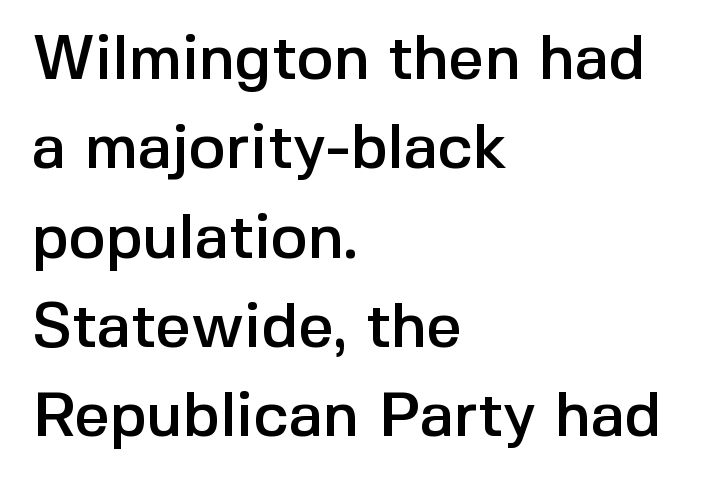
{"serif": "no", "italic": "no", "width": "normal", "x_height": "medium", "monospaced": "no", "underline": "no", "align": "left", "line_spacing": "normal", "line_spacing_ratio": 1.44, "letter_spacing": "normal", "letter_spacing_em": 0.0, "glyph_px": 62}
